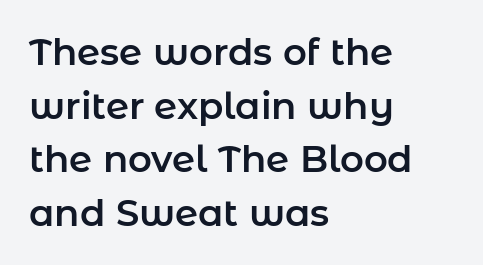
Q: Is the text italic (slanted)? A: No, it is upright.
Q: Is the typeface a serif or a sans-serif typeface? A: Sans-serif.
Q: Is the text underlined? A: No.
Q: How is the paragraph aligned? A: Left-aligned.
Q: Is the spacing between letters normal or unusually wide? A: Normal.
Q: Is the spacing between lines tight, normal or loose? A: Normal.
Q: Width (condensed, normal, or wide)? A: Normal.
Q: Stroke contrast? A: Low.
Q: x-height? A: Medium.
Q: Monospaced? A: No.
